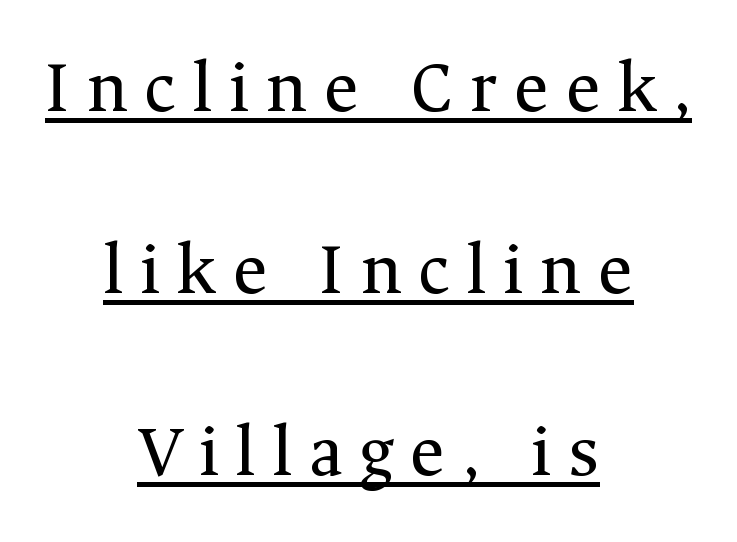
The image shows 75 px regular-weight serif type, upright; set centered, loose line spacing (2.43x), unusually wide letter spacing (+0.22 em), underlined; medium stroke contrast and a medium x-height.
